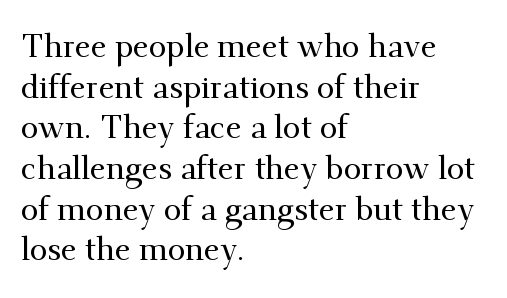
The image shows 32 px serif type, upright; set left-aligned, normal line spacing (1.27x), normal letter spacing, not underlined; medium stroke contrast and a small x-height.
